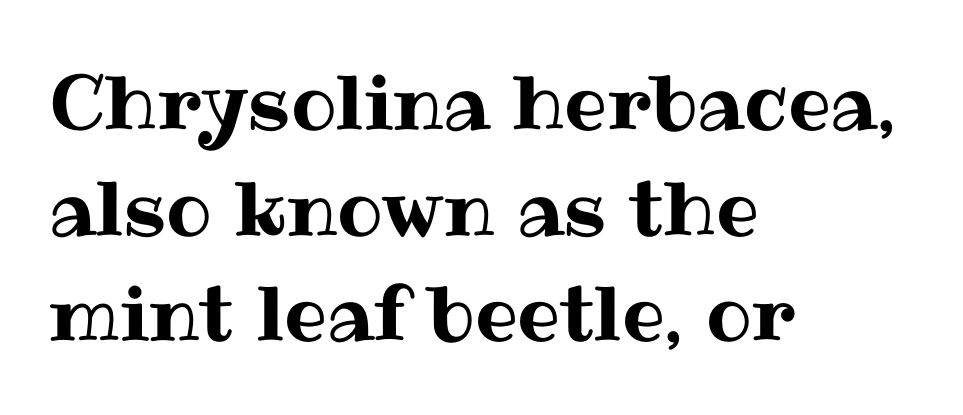
The image shows 76 px text type, upright; set left-aligned, normal line spacing (1.39x), normal letter spacing, not underlined; medium stroke contrast and a medium x-height.
